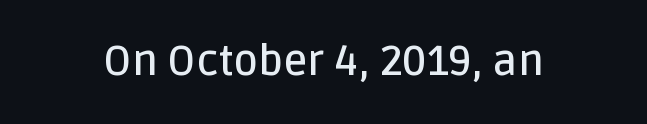
{"serif": "no", "italic": "no", "bold": "semi", "weight": "semibold", "width": "normal", "stroke_contrast": "low", "x_height": "large", "monospaced": "no", "underline": "no", "letter_spacing": "normal", "letter_spacing_em": 0.0, "glyph_px": 42}
